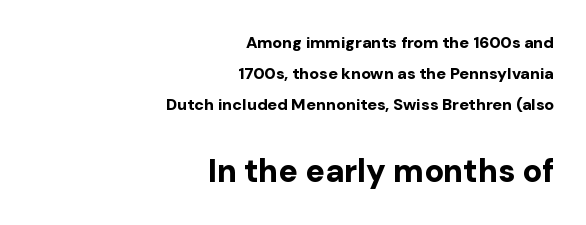
{"serif": "no", "italic": "no", "bold": "yes", "weight": "bold", "width": "normal", "stroke_contrast": "low", "x_height": "medium", "monospaced": "no", "underline": "no", "align": "right", "line_spacing": "loose", "line_spacing_ratio": 1.93, "letter_spacing": "normal", "letter_spacing_em": 0.0, "larger_block": "second", "size_ratio": 2.0, "glyph_px": 32}
